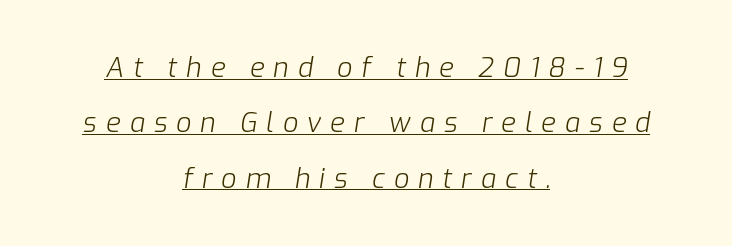
Q: Is the text bold? A: No.
Q: Is the text italic (slanted)? A: Yes, it leans right by about 9 degrees.
Q: Is the text underlined? A: Yes.
Q: How is the paragraph aligned? A: Centered.
Q: Is the spacing between letters normal or unusually wide? A: Unusually wide.
Q: Is the spacing between lines tight, normal or loose? A: Loose.
